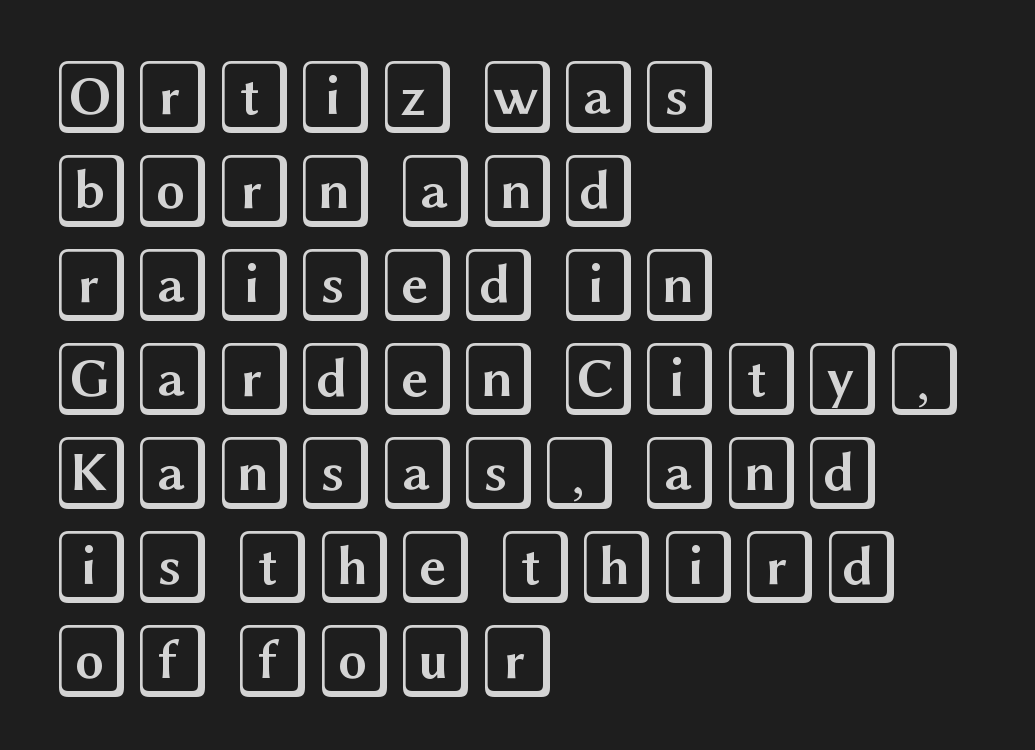
{"italic": "no", "width": "wide", "x_height": "large", "underline": "no", "align": "left", "line_spacing": "normal", "line_spacing_ratio": 1.27, "letter_spacing": "normal", "letter_spacing_em": 0.0, "glyph_px": 74}
